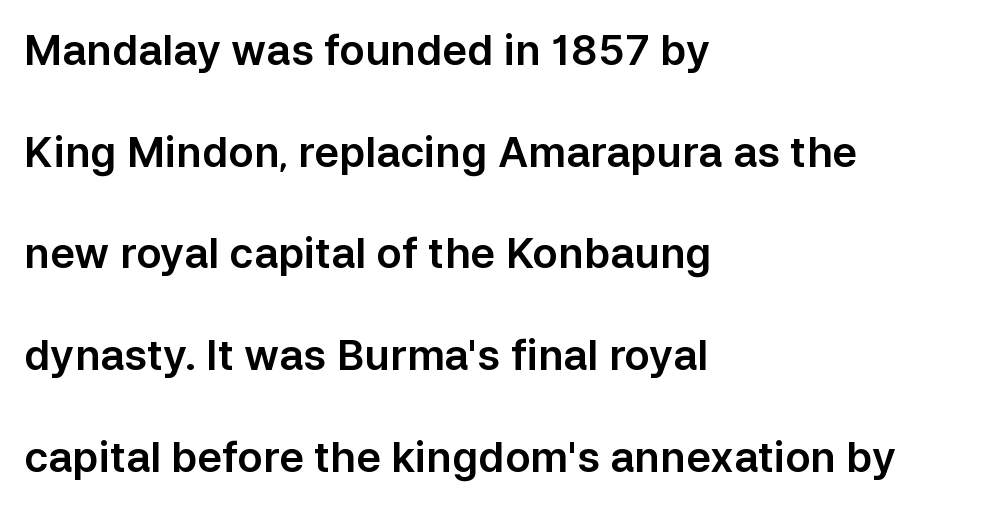
The image shows 42 px sans-serif type, upright; set left-aligned, loose line spacing (2.42x), normal letter spacing, not underlined; low stroke contrast and a medium x-height.
